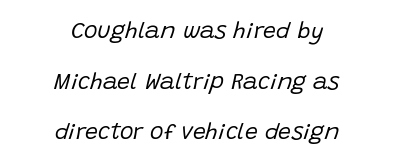
The image shows 23 px text type, italic (leaning right); set centered, loose line spacing (2.2x), normal letter spacing, not underlined.
